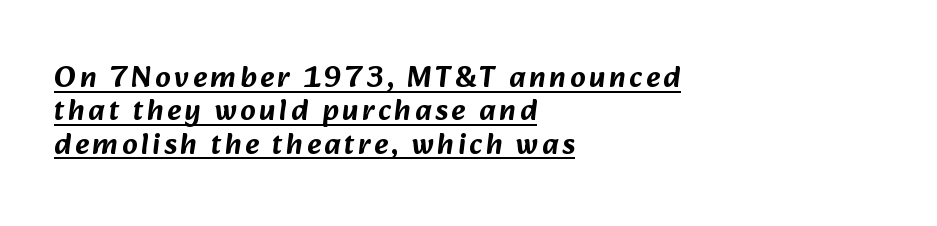
{"serif": "no", "width": "normal", "stroke_contrast": "low", "x_height": "medium", "monospaced": "no", "underline": "yes", "align": "left", "line_spacing": "tight", "line_spacing_ratio": 1.11, "glyph_px": 30}
